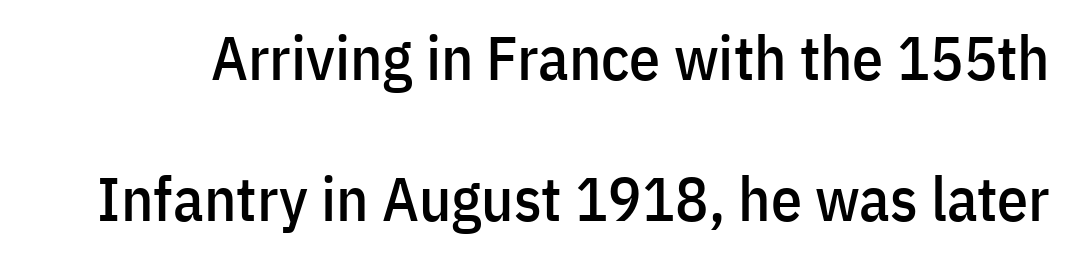
I'd call this a sans setting — the letters go barefoot. The letters stand straight up with perfectly vertical stems. Here the designer chose a conventional face with non-uniform glyph widths. The baseline area is clear.
